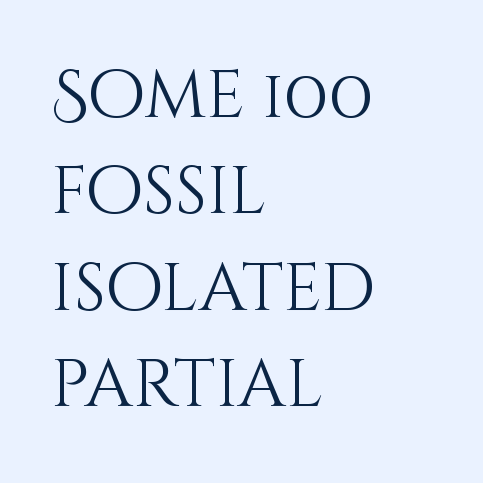
Q: Is the text bold? A: No.
Q: Is the text italic (slanted)? A: No, it is upright.
Q: Is the text underlined? A: No.
Q: How is the paragraph aligned? A: Left-aligned.
Q: Is the spacing between letters normal or unusually wide? A: Normal.
Q: Is the spacing between lines tight, normal or loose? A: Normal.
Q: Width (condensed, normal, or wide)? A: Normal.
Q: Stroke contrast? A: Medium.
Q: x-height? A: Large.
Q: Monospaced? A: No.
